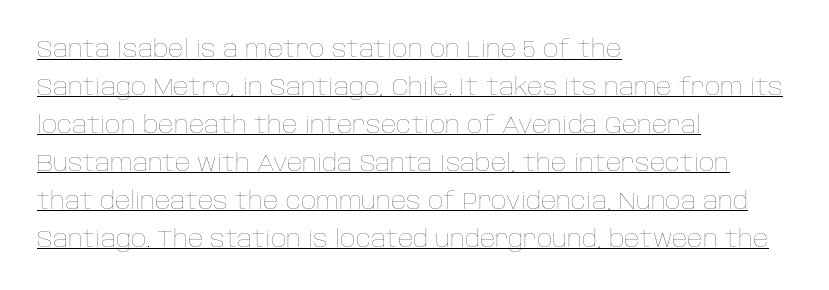
{"italic": "no", "bold": "no", "underline": "yes", "align": "left", "line_spacing": "normal", "line_spacing_ratio": 1.58, "letter_spacing": "normal", "letter_spacing_em": 0.0, "glyph_px": 24}
